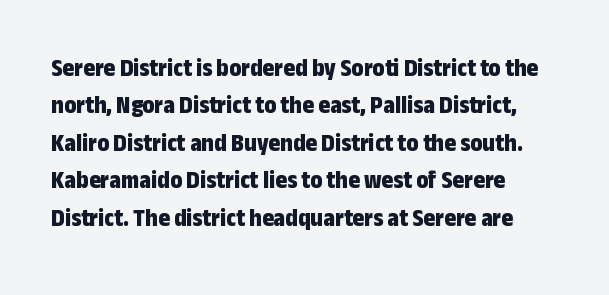
Baseline-to-baseline distance is the conventional proportion of letter height. The typesetter chose a ragged-right arrangement here. The zone under the glyphs is completely vacant. Typesetter's note: full bold, strokes at maximum text heaviness. In terms of posture, this sample is upright. The horizontal fit of the characters is conventional and even.
